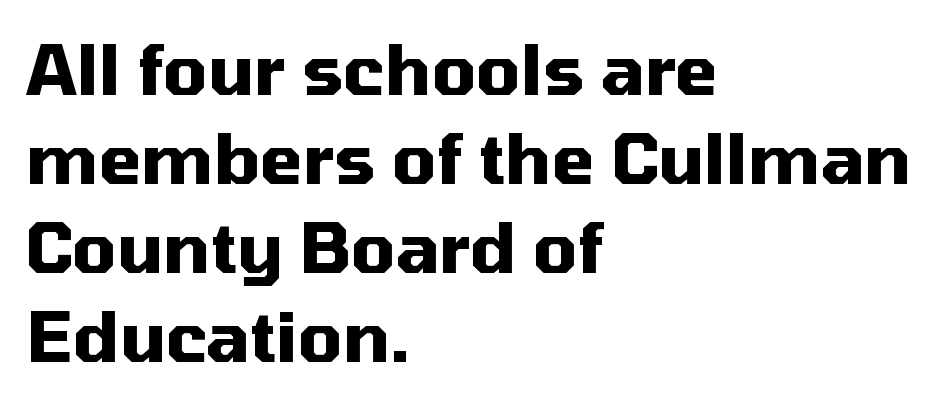
Q: Is the text bold? A: Yes.
Q: Is the text italic (slanted)? A: No, it is upright.
Q: Is the typeface a serif or a sans-serif typeface? A: Sans-serif.
Q: Is the text underlined? A: No.
Q: How is the paragraph aligned? A: Left-aligned.
Q: Is the spacing between letters normal or unusually wide? A: Normal.
Q: Is the spacing between lines tight, normal or loose? A: Normal.
Q: Width (condensed, normal, or wide)? A: Normal.
Q: Stroke contrast? A: Medium.
Q: x-height? A: Medium.
Q: Monospaced? A: No.
